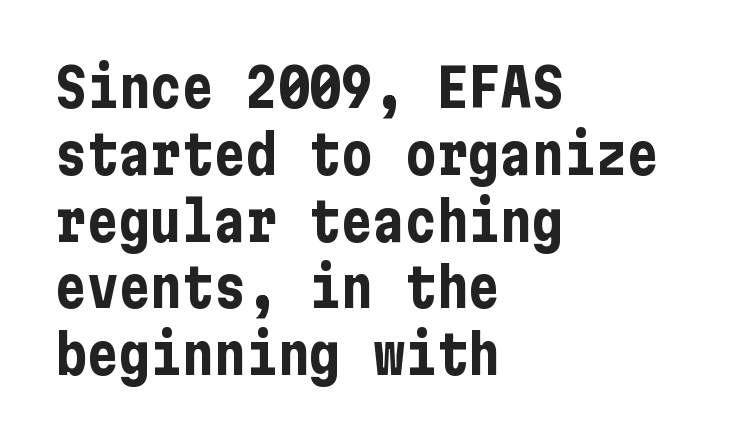
The image shows 53 px bold, condensed sans-serif type, upright; set left-aligned, normal line spacing (1.26x), normal letter spacing, not underlined; low stroke contrast and a medium x-height.
